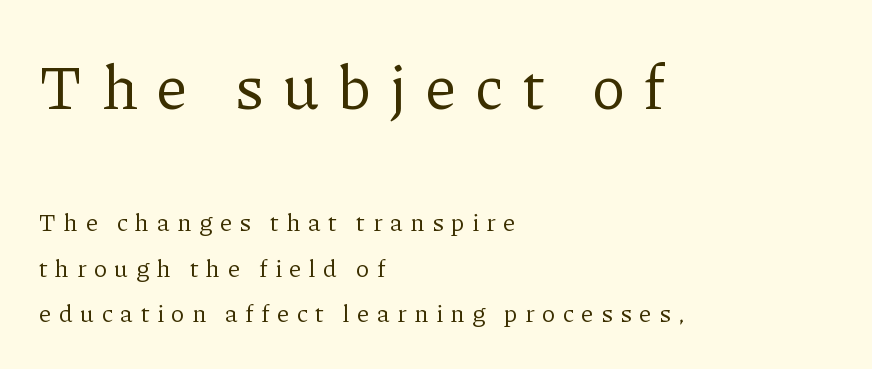
The image shows 63 px regular-weight serif type, upright; set left-aligned, line spacing 1.81x, unusually wide letter spacing (+0.3 em), not underlined; the first (top) block is 2.52x larger; low stroke contrast and a medium x-height.
